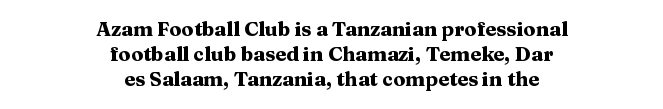
Every character sits straight up, as roman type does. The letters are bold, with thick, heavy strokes. These lines keep a tight, regular rhythm from letter to letter. This sample is center-justified, so both line endings float freely. Descenders are the only things crossing below the line. Reading down the column, the eye jumps a familiar distance to each next line.
